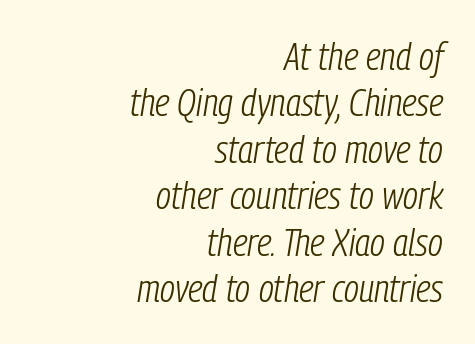
Does extra space separate the letters? No, they use regular spacing. Proportional: the letters do not fall into vertical columns. This sample is right-justified, so line beginnings fall wherever the words allow. The space directly below the letters is spotless.
